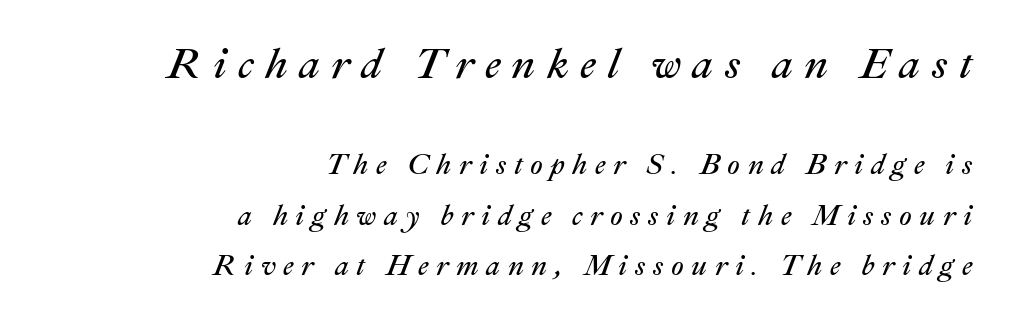
{"italic": "yes", "lean": "right", "slant_degrees": 22, "bold": "no", "weight": "regular", "width": "normal", "stroke_contrast": "medium", "x_height": "medium", "monospaced": "no", "underline": "no", "align": "right", "line_spacing_ratio": 1.8, "letter_spacing": "wide", "letter_spacing_em": 0.27, "larger_block": "first", "size_ratio": 1.5, "glyph_px": 42}
